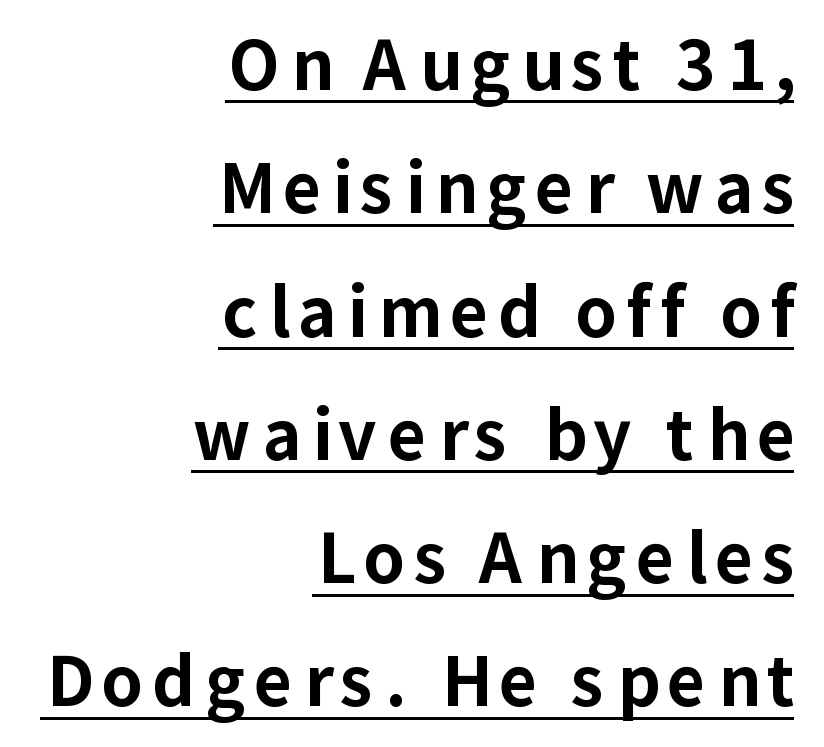
The image shows 67 px bold sans-serif type, upright; set right-aligned, line spacing 1.84x, underlined; low stroke contrast and a medium x-height.
